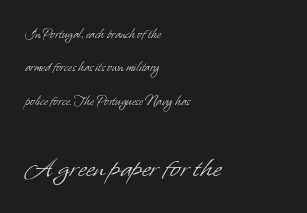
Q: Is the text bold? A: No.
Q: Is the typeface a serif or a sans-serif typeface? A: Sans-serif.
Q: Is the text underlined? A: No.
Q: How is the paragraph aligned? A: Left-aligned.
Q: Is the spacing between letters normal or unusually wide? A: Normal.
Q: Is the spacing between lines tight, normal or loose? A: Loose.
Q: Which block of text is set in a larger size, the first (top) or the second (bottom)? A: The second (bottom) one.
Q: Width (condensed, normal, or wide)? A: Normal.
Q: Stroke contrast? A: Low.
Q: x-height? A: Small.
Q: Monospaced? A: No.
